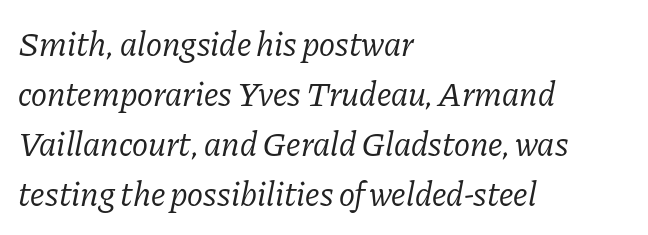
{"serif": "yes", "italic": "yes", "lean": "right", "slant_degrees": 11, "bold": "no", "weight": "regular", "width": "normal", "stroke_contrast": "low", "x_height": "medium", "monospaced": "no", "underline": "no", "align": "left", "line_spacing": "normal", "line_spacing_ratio": 1.47, "letter_spacing": "normal", "letter_spacing_em": 0.0, "glyph_px": 34}
